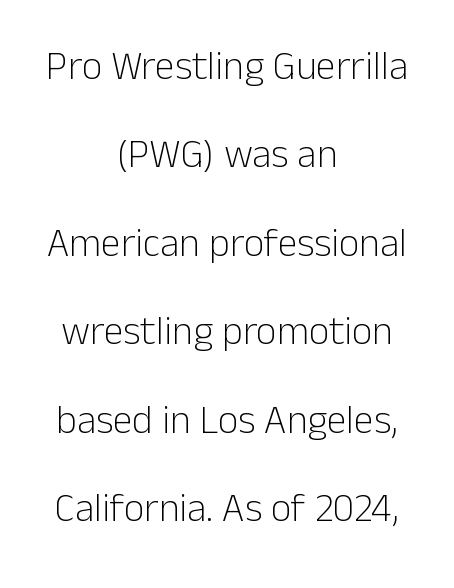
Q: Is the text bold? A: No.
Q: Is the text italic (slanted)? A: No, it is upright.
Q: Is the typeface a serif or a sans-serif typeface? A: Sans-serif.
Q: Is the text underlined? A: No.
Q: How is the paragraph aligned? A: Centered.
Q: Is the spacing between letters normal or unusually wide? A: Normal.
Q: Is the spacing between lines tight, normal or loose? A: Loose.
Q: Width (condensed, normal, or wide)? A: Normal.
Q: Stroke contrast? A: Low.
Q: x-height? A: Medium.
Q: Monospaced? A: No.
